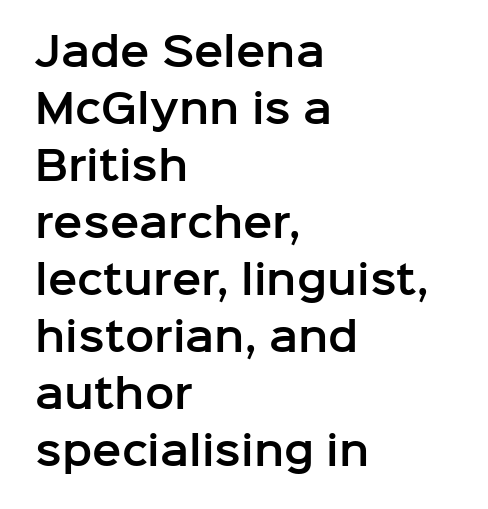
{"serif": "no", "italic": "no", "width": "normal", "stroke_contrast": "low", "x_height": "medium", "monospaced": "no", "underline": "no", "align": "left", "line_spacing": "normal", "line_spacing_ratio": 1.46, "letter_spacing": "normal", "letter_spacing_em": 0.0, "glyph_px": 39}
